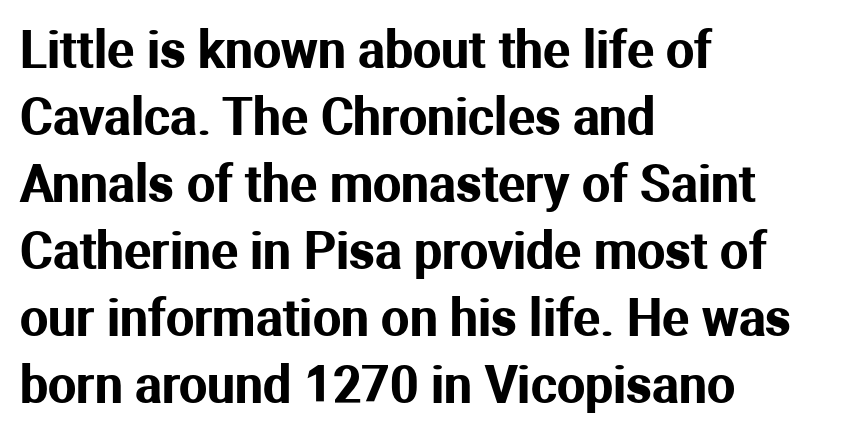
{"serif": "no", "italic": "no", "width": "normal", "stroke_contrast": "medium", "x_height": "medium", "monospaced": "no", "underline": "no", "align": "left", "line_spacing": "normal", "line_spacing_ratio": 1.34, "letter_spacing": "normal", "letter_spacing_em": 0.0, "glyph_px": 50}
